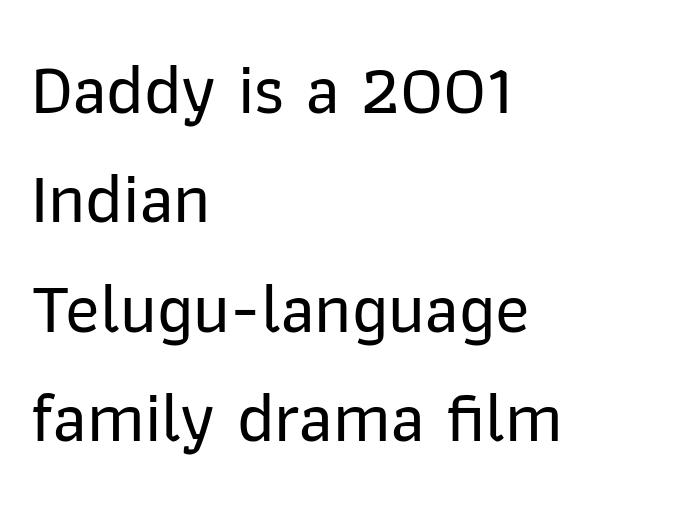
{"serif": "no", "italic": "no", "width": "normal", "stroke_contrast": "low", "x_height": "medium", "monospaced": "no", "underline": "no", "align": "left", "line_spacing": "normal", "line_spacing_ratio": 1.54, "letter_spacing": "normal", "letter_spacing_em": 0.0, "glyph_px": 71}
